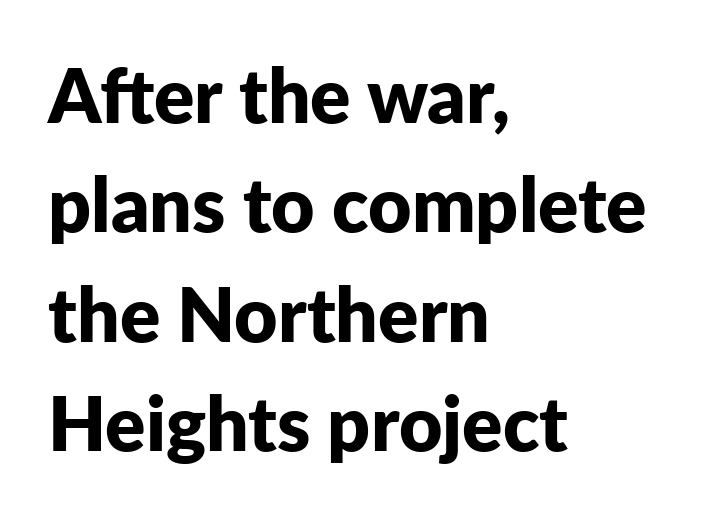
Q: Is the text bold? A: Yes.
Q: Is the text italic (slanted)? A: No, it is upright.
Q: Is the typeface a serif or a sans-serif typeface? A: Sans-serif.
Q: Is the text underlined? A: No.
Q: How is the paragraph aligned? A: Left-aligned.
Q: Is the spacing between letters normal or unusually wide? A: Normal.
Q: Is the spacing between lines tight, normal or loose? A: Normal.
Q: Width (condensed, normal, or wide)? A: Normal.
Q: Stroke contrast? A: Low.
Q: x-height? A: Medium.
Q: Monospaced? A: No.
